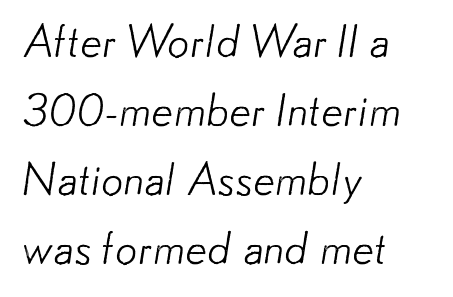
Inter-character spacing is left at the font's built-in metrics. A clean baseline with only descenders dipping below it. Baseline-to-baseline distance is the conventional proportion of letter height. Caption: face not bold, strokes unweighted. You can tell from the bare stems that sans-serif type was used.
